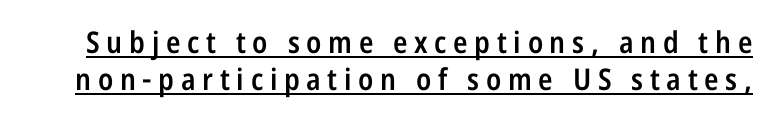
Q: Is the text bold? A: Semi-bold.
Q: Is the text italic (slanted)? A: No, it is upright.
Q: Is the typeface a serif or a sans-serif typeface? A: Sans-serif.
Q: Is the text underlined? A: Yes.
Q: Is the spacing between letters normal or unusually wide? A: Unusually wide.
Q: Width (condensed, normal, or wide)? A: Condensed.
Q: Stroke contrast? A: Low.
Q: x-height? A: Medium.
Q: Monospaced? A: No.
